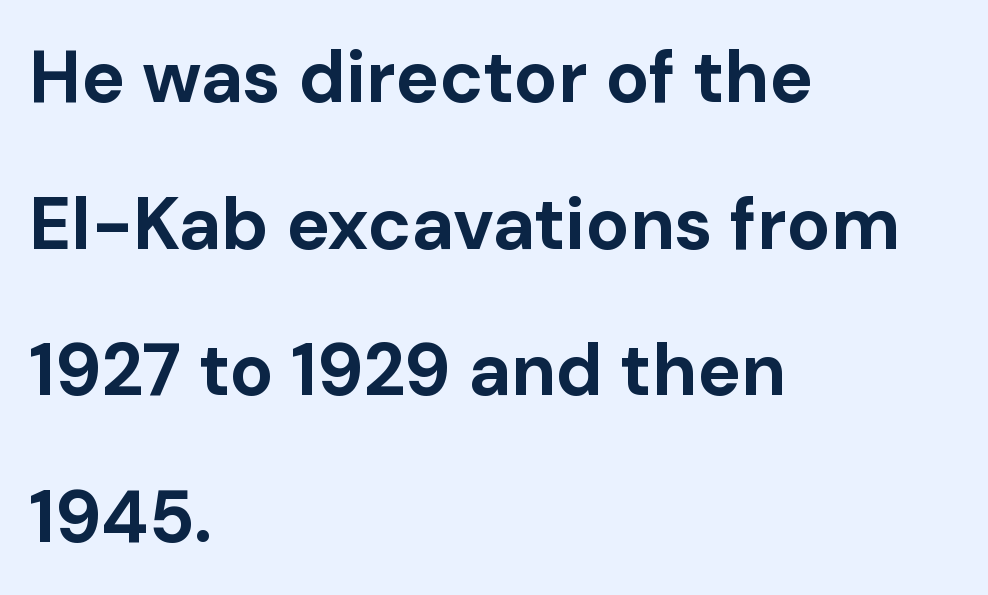
Spacing verdict: proportional, widths tailored to each character. How would I describe the line gaps? Wide and relaxed. If you drew a line through each stem, it would be perfectly vertical. This rendering employs a face without finishing strokes, i.e., a sans-serif.
